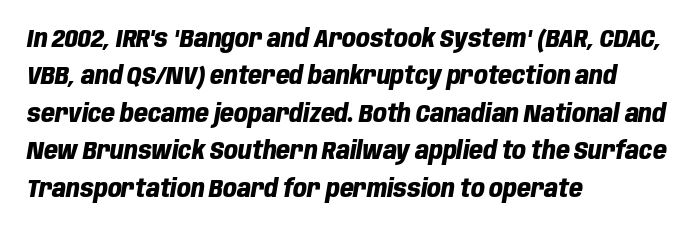
{"italic": "yes", "lean": "right", "slant_degrees": 10, "bold": "yes", "underline": "no", "align": "left", "line_spacing": "normal", "line_spacing_ratio": 1.56, "letter_spacing": "normal", "letter_spacing_em": 0.0, "glyph_px": 24}
